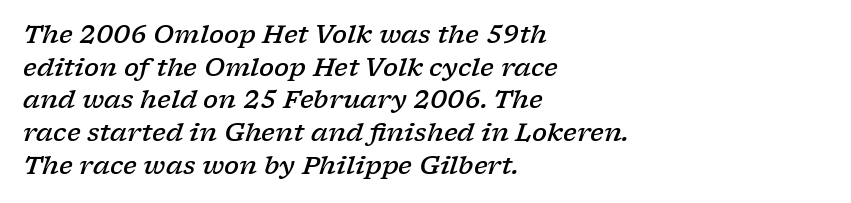
Typesetter's note: demi weight, one step under bold. These lines sit exactly where default settings would place them. Compared with ordinary roman type, these characters are visibly tilted. The letterforms sit shoulder to shoulder at normal distance. Check the space under the baseline: it is left empty. Leftover space on each line is placed entirely after the last word.
